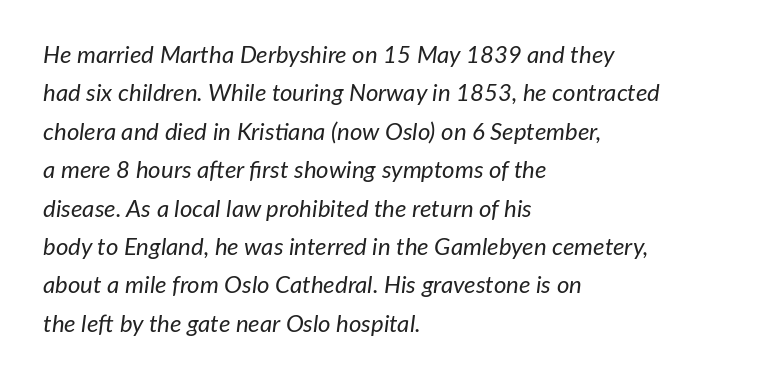
{"italic": "yes", "lean": "right", "slant_degrees": 7, "bold": "no", "underline": "no", "align": "left", "line_spacing": "normal", "line_spacing_ratio": 1.6, "letter_spacing": "normal", "letter_spacing_em": 0.0, "glyph_px": 24}
